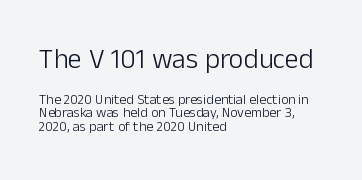
The image shows 28 px light sans-serif type, upright; set left-aligned, tight line spacing (0.97x), normal letter spacing, not underlined; the first (top) block is 2.0x larger; low stroke contrast and a medium x-height.
